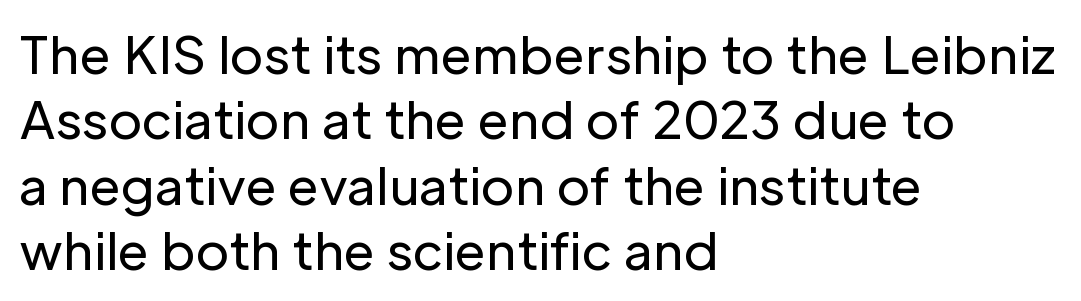
The image shows 51 px regular-weight sans-serif type, upright; set left-aligned, normal line spacing (1.28x), normal letter spacing, not underlined; low stroke contrast and a medium x-height.
